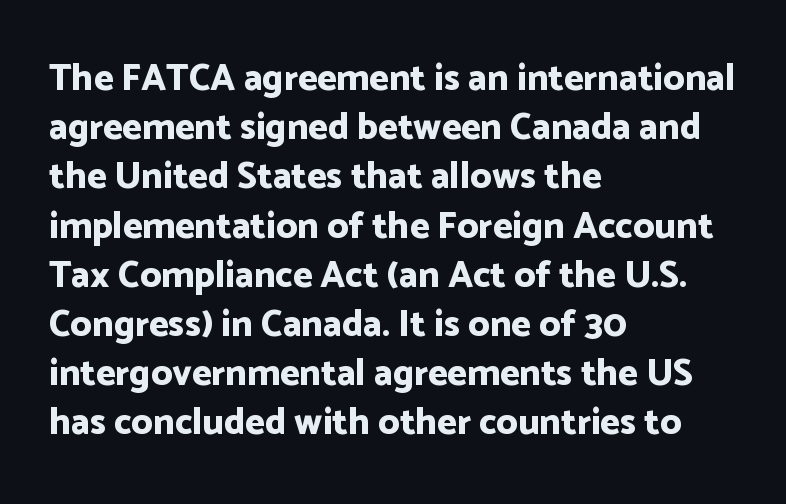
No italicization has been applied; the sample stays upright. What kind of face is this? One without serifs — a sans. Each glyph is drawn with heavy, bold strokes. Baseline-to-baseline distance is the conventional proportion of letter height. The zone under the glyphs is completely vacant.
